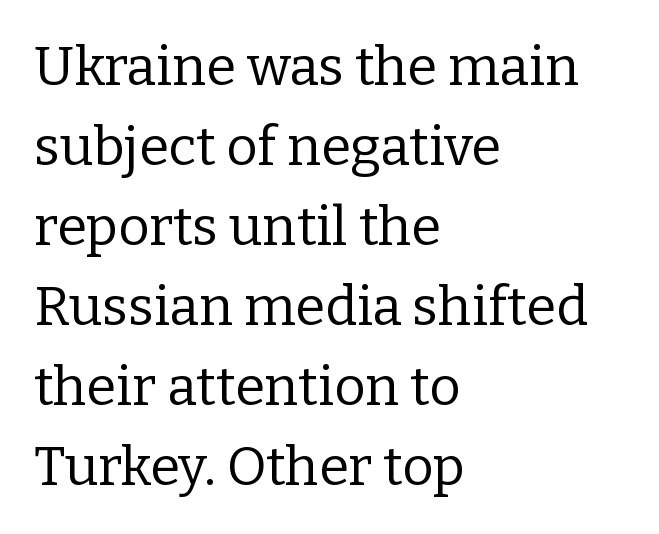
{"serif": "yes", "italic": "no", "bold": "no", "weight": "regular", "width": "normal", "stroke_contrast": "low", "x_height": "medium", "monospaced": "no", "underline": "no", "align": "left", "line_spacing": "normal", "line_spacing_ratio": 1.48, "letter_spacing": "normal", "letter_spacing_em": 0.0, "glyph_px": 54}
